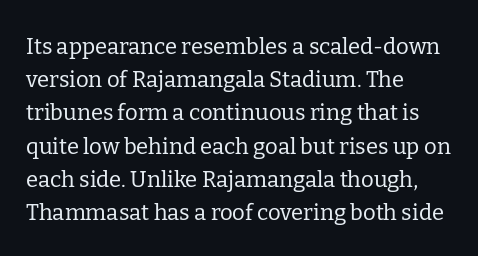
The image shows 22 px text type, upright; set left-aligned, normal line spacing (1.51x), normal letter spacing, not underlined.
